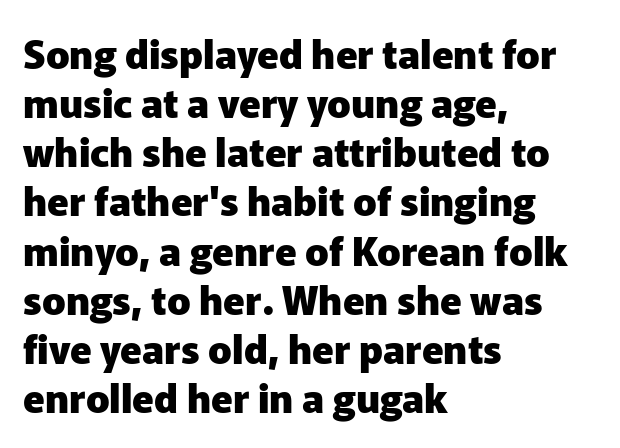
{"serif": "no", "italic": "no", "bold": "yes", "weight": "heavy", "width": "normal", "stroke_contrast": "low", "x_height": "medium", "monospaced": "no", "underline": "no", "align": "left", "line_spacing": "normal", "line_spacing_ratio": 1.26, "letter_spacing": "normal", "letter_spacing_em": 0.0, "glyph_px": 39}
